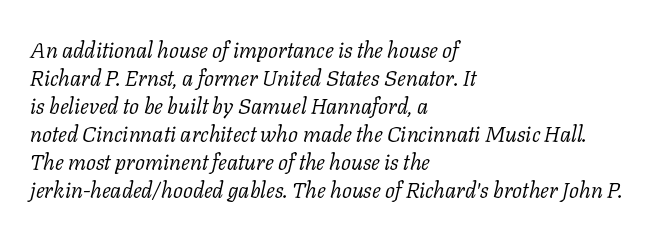
{"italic": "yes", "lean": "right", "slant_degrees": 11, "bold": "no", "underline": "no", "align": "left", "line_spacing": "normal", "line_spacing_ratio": 1.27, "letter_spacing": "normal", "letter_spacing_em": 0.0, "glyph_px": 22}
